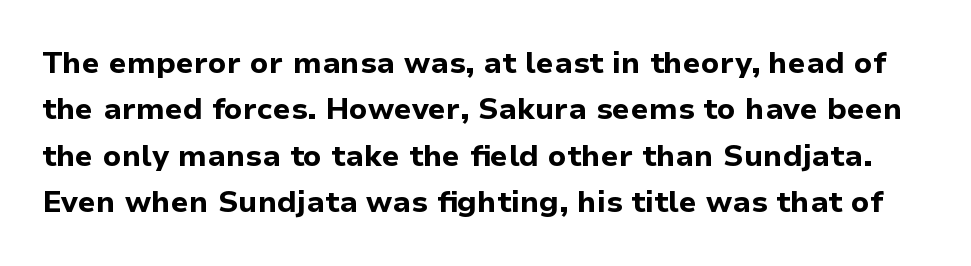
Only glyphs here, with clear space below each row. The characters look thick and weighty, a clear bold. You can tell from the bare stems that sans-serif type was used. The letters stand upright; this is a roman face.
